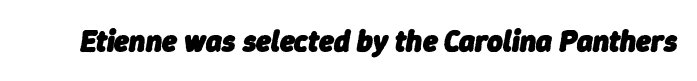
Summary of weight: heavy, a full bold. Looks like regular typesetting: each glyph gets only the width it needs. Compared with typical body copy, the letter spacing here is the same. Check the space under the baseline: it is left empty.
